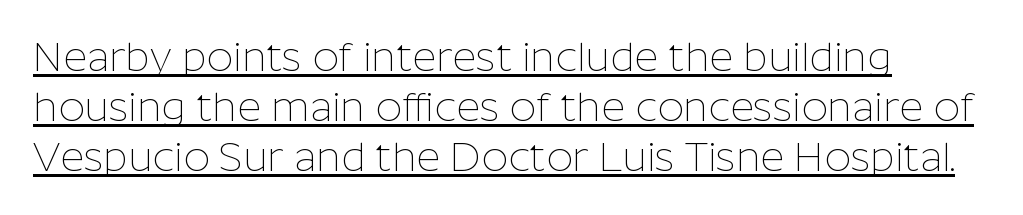
{"serif": "no", "italic": "no", "bold": "no", "weight": "thin", "width": "normal", "stroke_contrast": "low", "x_height": "medium", "monospaced": "no", "underline": "yes", "align": "left", "line_spacing_ratio": 1.22, "letter_spacing": "normal", "letter_spacing_em": 0.0, "glyph_px": 41}
